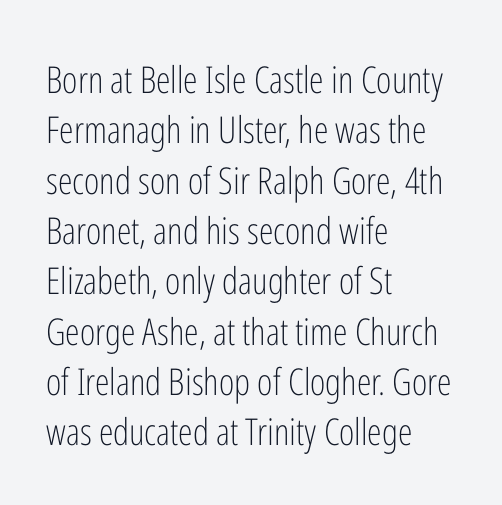
Q: Is the text bold? A: No.
Q: Is the text italic (slanted)? A: No, it is upright.
Q: Is the typeface a serif or a sans-serif typeface? A: Sans-serif.
Q: Is the text underlined? A: No.
Q: How is the paragraph aligned? A: Left-aligned.
Q: Is the spacing between letters normal or unusually wide? A: Normal.
Q: Is the spacing between lines tight, normal or loose? A: Normal.
Q: Width (condensed, normal, or wide)? A: Condensed.
Q: Stroke contrast? A: Low.
Q: x-height? A: Medium.
Q: Monospaced? A: No.
